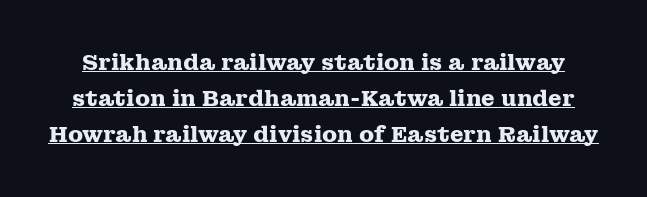
{"italic": "no", "bold": "yes", "underline": "yes", "line_spacing": "normal", "line_spacing_ratio": 1.63, "letter_spacing": "normal", "letter_spacing_em": 0.0, "glyph_px": 22}
